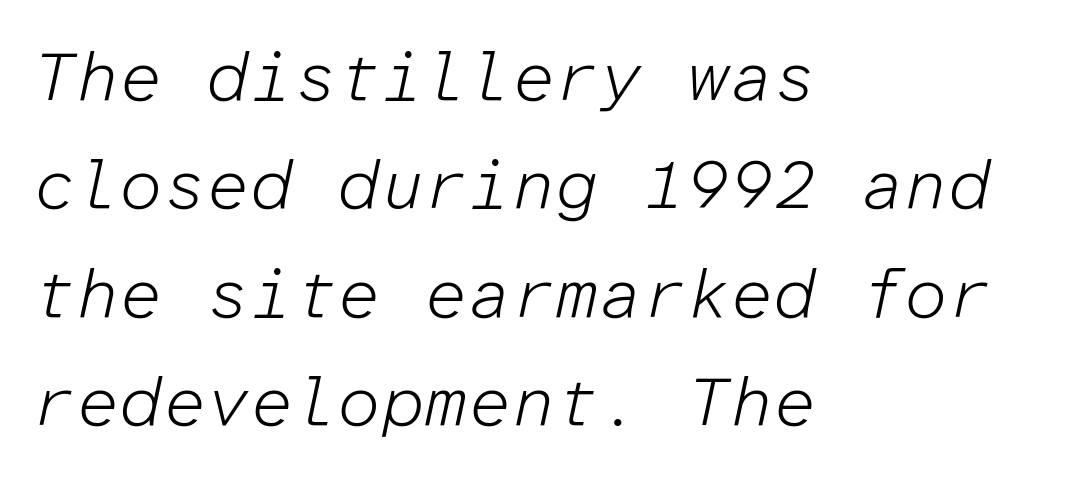
The image shows 69 px light type, italic (leaning right), monospaced; set left-aligned, normal line spacing (1.57x), normal letter spacing, not underlined; low stroke contrast and a medium x-height.
